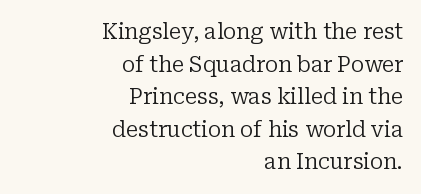
Q: Is the text bold? A: No.
Q: Is the text italic (slanted)? A: No, it is upright.
Q: Is the text underlined? A: No.
Q: How is the paragraph aligned? A: Right-aligned.
Q: Is the spacing between letters normal or unusually wide? A: Normal.
Q: Is the spacing between lines tight, normal or loose? A: Normal.
